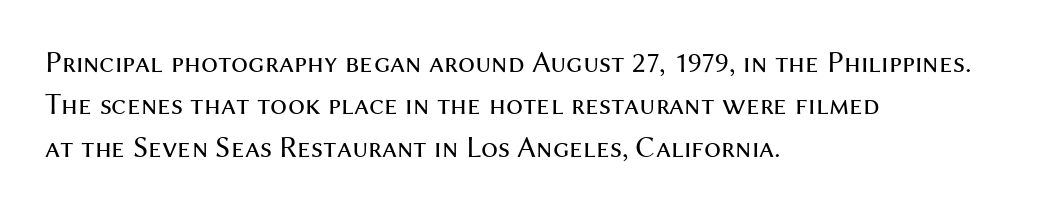
The image shows 30 px regular-weight sans-serif type, upright; set left-aligned, normal line spacing (1.41x), normal letter spacing, not underlined; medium stroke contrast and a medium x-height.
